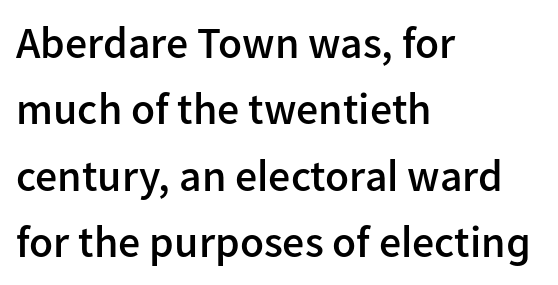
The type sits square on the baseline with zero lean. Looks like regular typesetting: each glyph gets only the width it needs. Where is the straight margin? On the left. What's the leading like? Ordinary, nothing unusual. You could call the tracking neutral — neither tight nor loose.
